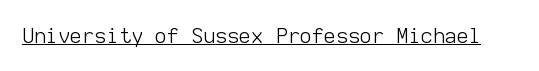
Q: Is the text bold? A: No.
Q: Is the text italic (slanted)? A: No, it is upright.
Q: Is the text underlined? A: Yes.
Q: Is the spacing between letters normal or unusually wide? A: Normal.
